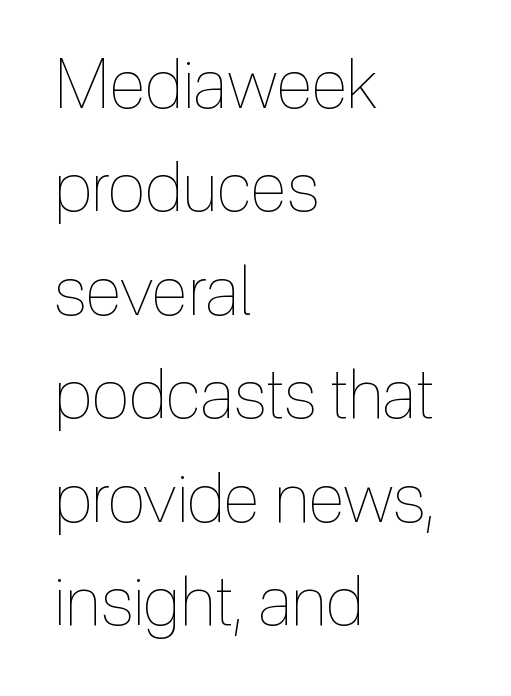
The image shows 69 px thin, condensed type, upright; set left-aligned, normal line spacing (1.5x), normal letter spacing, not underlined; a medium x-height.
